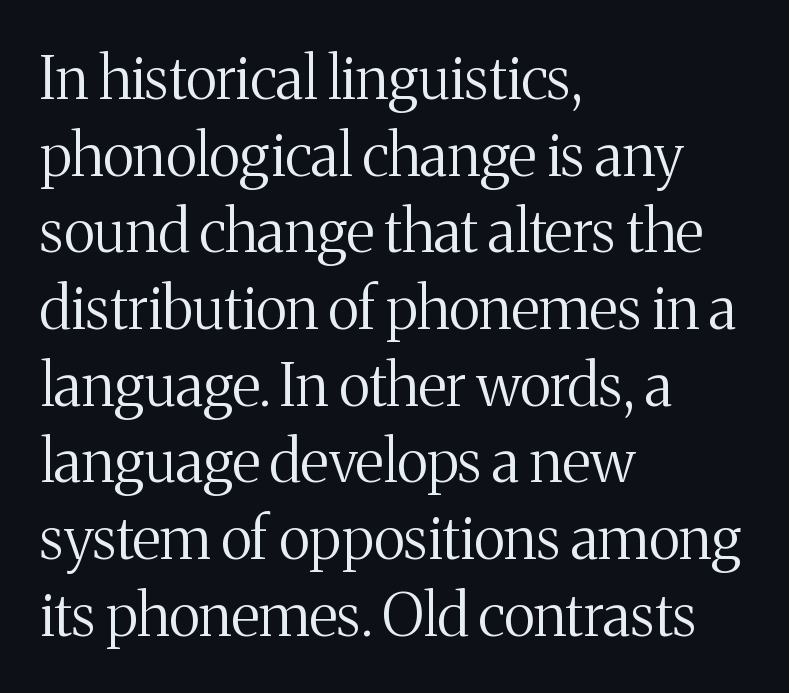
{"serif": "yes", "italic": "no", "bold": "no", "weight": "regular", "width": "normal", "stroke_contrast": "medium", "x_height": "medium", "monospaced": "no", "underline": "no", "align": "left", "line_spacing": "normal", "line_spacing_ratio": 1.3, "letter_spacing": "normal", "letter_spacing_em": 0.0, "glyph_px": 59}
